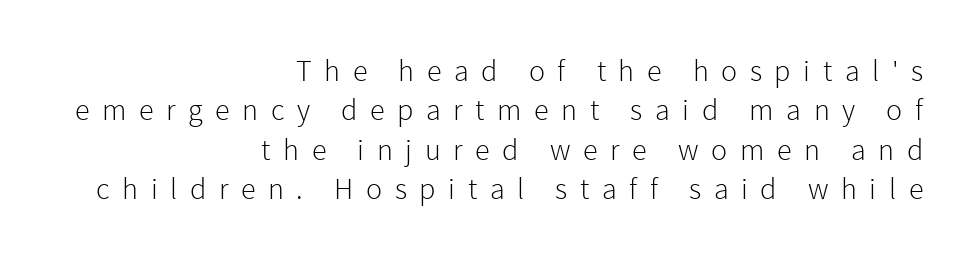
A typesetter would call this proportional, since set widths differ per character. One-word summary of the alignment: right. Vertically, the passage feels balanced, rows spaced as you'd expect. Upright lettering throughout. The type is letterspaced generously, with wide tracking.
